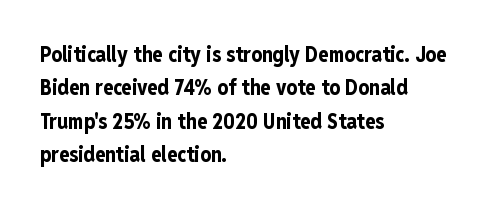
{"italic": "no", "bold": "yes", "underline": "no", "align": "left", "line_spacing": "normal", "line_spacing_ratio": 1.59, "letter_spacing": "normal", "letter_spacing_em": 0.0, "glyph_px": 21}
